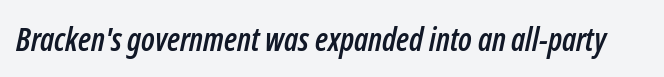
The letters are slanted; this is an italic face. Anything drawn beneath the words? Only blank space. Here the designer chose a conventional face with non-uniform glyph widths. Letter spacing: default.
